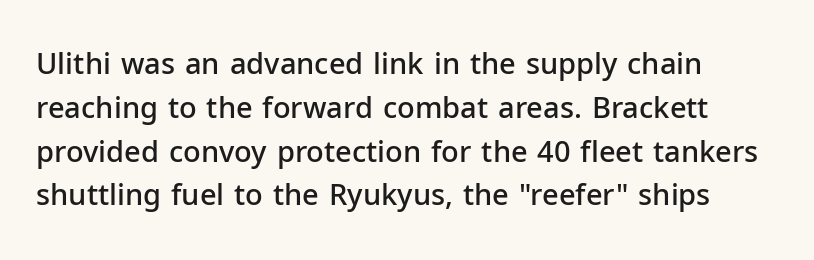
This sample has the flowing, uneven cadence of proportional lettering. Each word holds together tightly as a unit, with standard inter-letter gaps. Underlining? Definitely not there. This is roman type, the default non-slanted kind. Serif or sans? Sans — the stroke terminals are bare.
